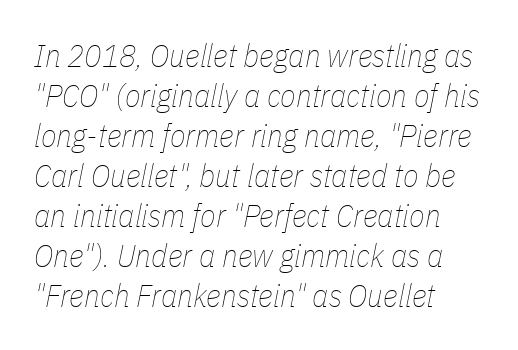
{"italic": "yes", "lean": "right", "slant_degrees": 11, "bold": "no", "weight": "thin", "width": "condensed", "stroke_contrast": "low", "x_height": "medium", "monospaced": "no", "underline": "no", "align": "left", "line_spacing": "normal", "line_spacing_ratio": 1.25, "letter_spacing": "normal", "letter_spacing_em": 0.0, "glyph_px": 32}
